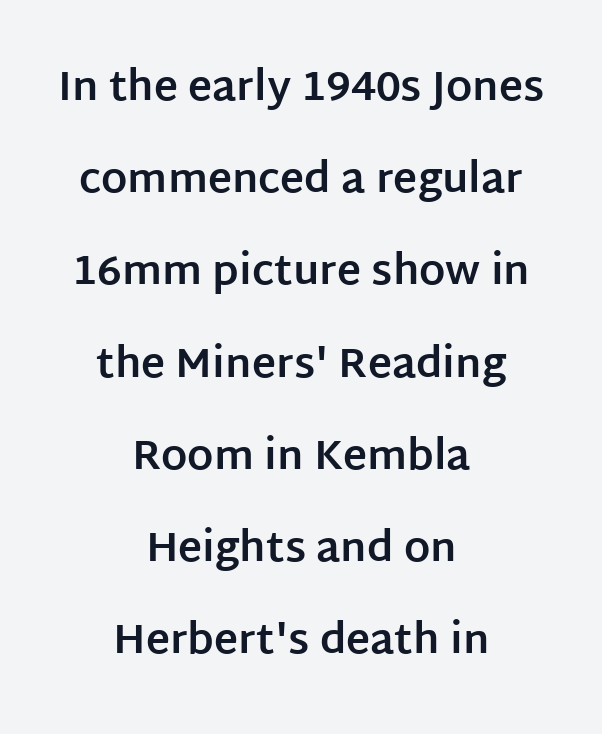
The image shows 41 px bold sans-serif type, upright; set centered, loose line spacing (2.25x), normal letter spacing, not underlined; low stroke contrast and a large x-height.
